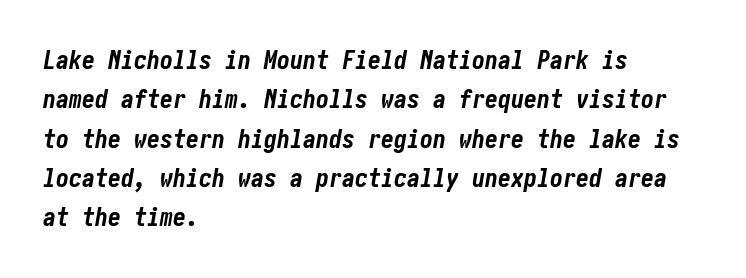
The image shows 26 px bold type, italic (leaning right); set left-aligned, normal line spacing (1.51x), normal letter spacing, not underlined.
